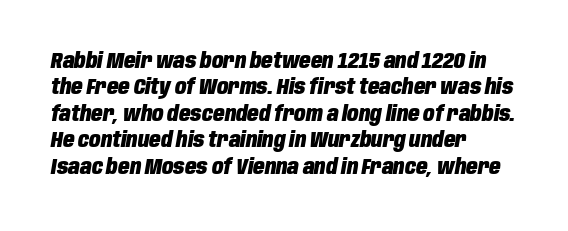
Q: Is the text bold? A: Yes.
Q: Is the text italic (slanted)? A: Yes, it leans right by about 10 degrees.
Q: Is the text underlined? A: No.
Q: How is the paragraph aligned? A: Left-aligned.
Q: Is the spacing between letters normal or unusually wide? A: Normal.
Q: Is the spacing between lines tight, normal or loose? A: Normal.
